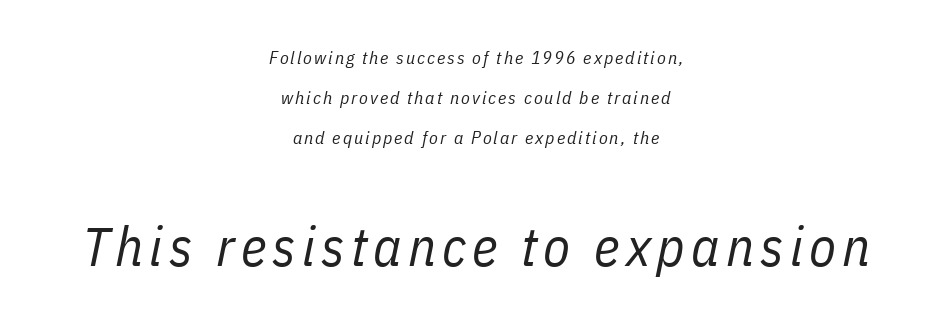
{"italic": "yes", "lean": "right", "slant_degrees": 11, "bold": "no", "weight": "regular", "width": "condensed", "stroke_contrast": "low", "x_height": "medium", "monospaced": "no", "underline": "no", "align": "center", "line_spacing": "loose", "line_spacing_ratio": 2.23, "larger_block": "second", "size_ratio": 3.06, "glyph_px": 55}
